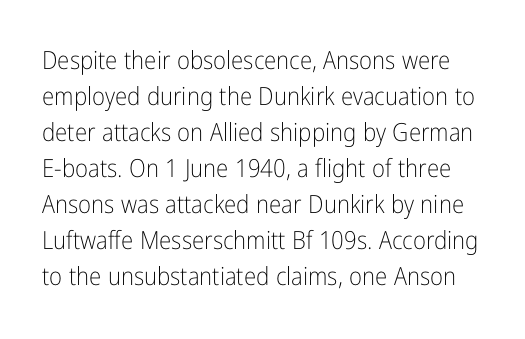
Q: Is the text bold? A: No.
Q: Is the text italic (slanted)? A: No, it is upright.
Q: Is the text underlined? A: No.
Q: Is the spacing between letters normal or unusually wide? A: Normal.
Q: Is the spacing between lines tight, normal or loose? A: Normal.
